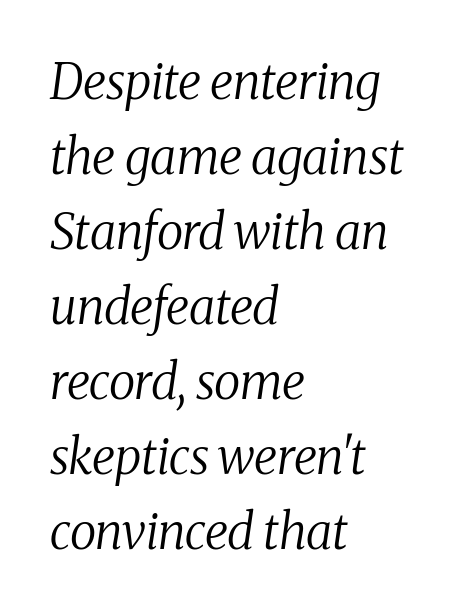
Q: Is the text bold? A: No.
Q: Is the text italic (slanted)? A: Yes, it leans right by about 8 degrees.
Q: Is the typeface a serif or a sans-serif typeface? A: Serif.
Q: Is the text underlined? A: No.
Q: How is the paragraph aligned? A: Left-aligned.
Q: Is the spacing between letters normal or unusually wide? A: Normal.
Q: Is the spacing between lines tight, normal or loose? A: Normal.
Q: Width (condensed, normal, or wide)? A: Normal.
Q: Stroke contrast? A: Medium.
Q: x-height? A: Medium.
Q: Monospaced? A: No.
